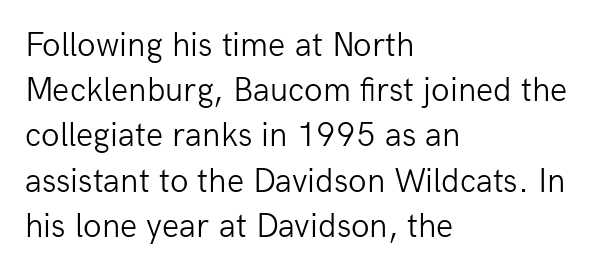
{"serif": "no", "italic": "no", "bold": "no", "weight": "light", "width": "normal", "stroke_contrast": "low", "x_height": "medium", "monospaced": "no", "underline": "no", "align": "left", "line_spacing": "normal", "line_spacing_ratio": 1.33, "letter_spacing": "normal", "letter_spacing_em": 0.0, "glyph_px": 34}
